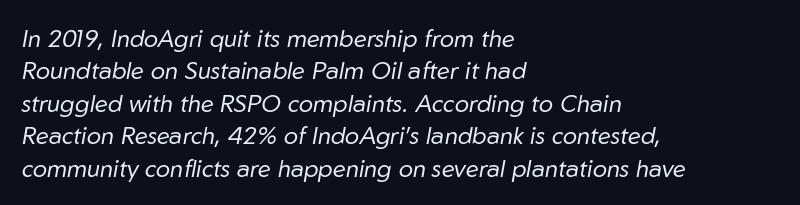
Q: Is the text bold? A: No.
Q: Is the text italic (slanted)? A: Yes, it leans right by about 10 degrees.
Q: Is the text underlined? A: No.
Q: How is the paragraph aligned? A: Left-aligned.
Q: Is the spacing between letters normal or unusually wide? A: Normal.
Q: Is the spacing between lines tight, normal or loose? A: Normal.
